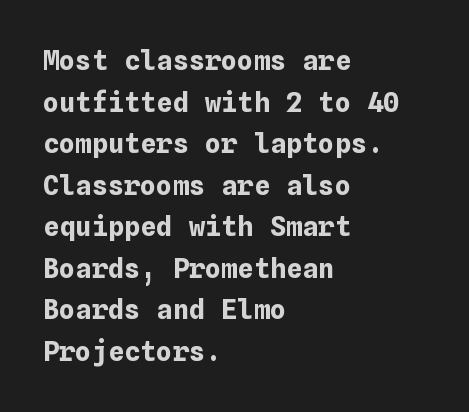
This sample keeps an unexceptional amount of space between lines. Which margin do the lines hug? The left one — the right edge is uneven. The specimen omits any rule beneath the text block's lines. Students, note that the glyphs here touch the page at normal intervals. This is heavy type, rendered in bold.
